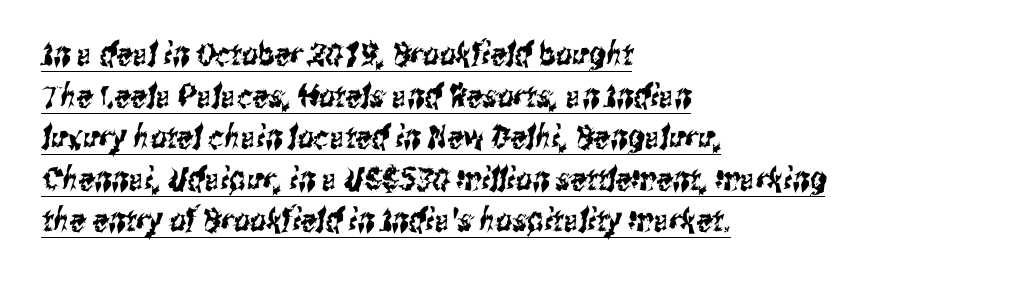
{"serif": "no", "width": "condensed", "stroke_contrast": "medium", "x_height": "medium", "monospaced": "no", "underline": "yes", "align": "left", "line_spacing": "normal", "line_spacing_ratio": 1.3, "letter_spacing": "normal", "letter_spacing_em": 0.0, "glyph_px": 32}
